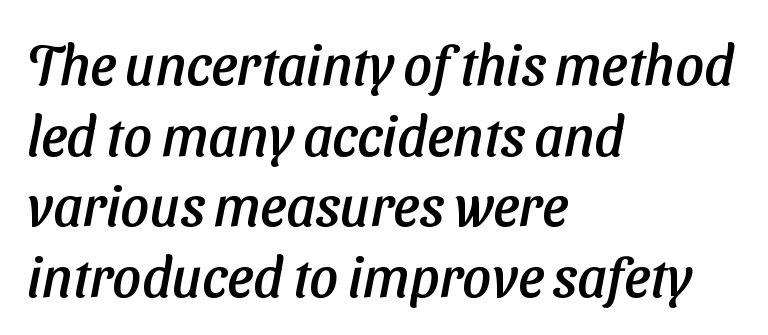
{"serif": "no", "width": "normal", "stroke_contrast": "low", "x_height": "medium", "monospaced": "no", "underline": "no", "align": "left", "line_spacing": "normal", "line_spacing_ratio": 1.26, "letter_spacing": "normal", "letter_spacing_em": 0.0, "glyph_px": 56}
